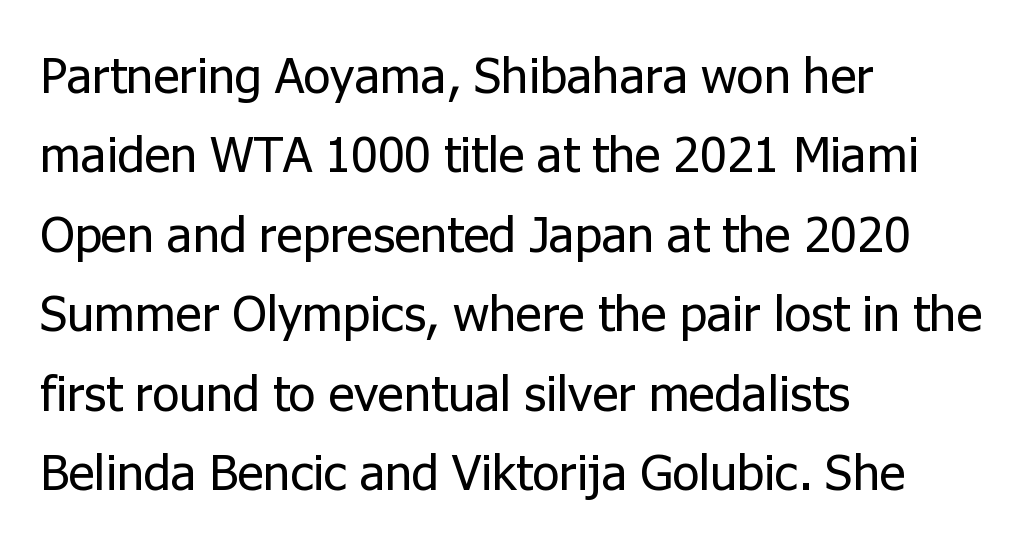
Q: Is the text bold? A: No.
Q: Is the text italic (slanted)? A: No, it is upright.
Q: Is the typeface a serif or a sans-serif typeface? A: Sans-serif.
Q: Is the text underlined? A: No.
Q: How is the paragraph aligned? A: Left-aligned.
Q: Is the spacing between letters normal or unusually wide? A: Normal.
Q: Is the spacing between lines tight, normal or loose? A: Normal.
Q: Width (condensed, normal, or wide)? A: Normal.
Q: Stroke contrast? A: Low.
Q: x-height? A: Medium.
Q: Monospaced? A: No.
